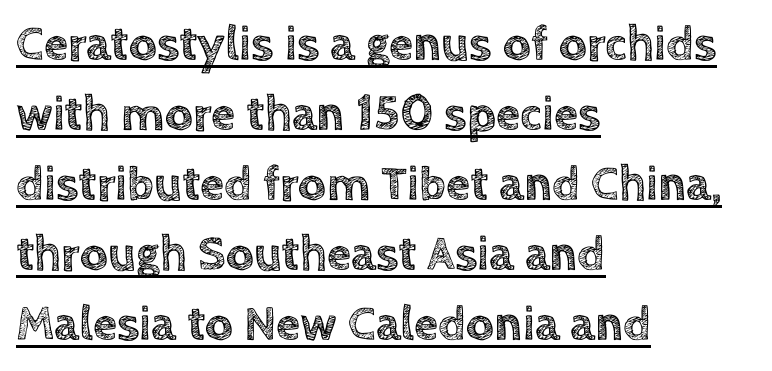
The typesetter has applied underlining to the passage shown. Is there any slant? The stems are plumb. Proportional: the letters do not fall into vertical columns. Regular leading.
